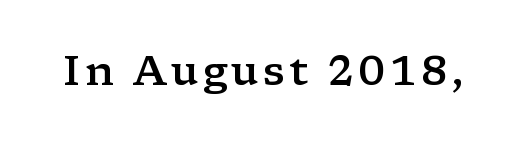
The image shows 41 px semibold, wide serif type, upright; set not underlined; low stroke contrast and a medium x-height.
